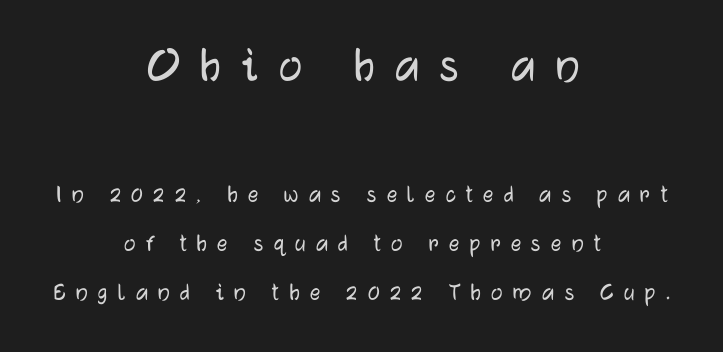
Q: Is the text italic (slanted)? A: No, it is upright.
Q: Is the typeface a serif or a sans-serif typeface? A: Sans-serif.
Q: Is the text underlined? A: No.
Q: How is the paragraph aligned? A: Centered.
Q: Is the spacing between letters normal or unusually wide? A: Unusually wide.
Q: Which block of text is set in a larger size, the first (top) or the second (bottom)? A: The first (top) one.
Q: Width (condensed, normal, or wide)? A: Normal.
Q: Stroke contrast? A: Low.
Q: x-height? A: Medium.
Q: Monospaced? A: No.
